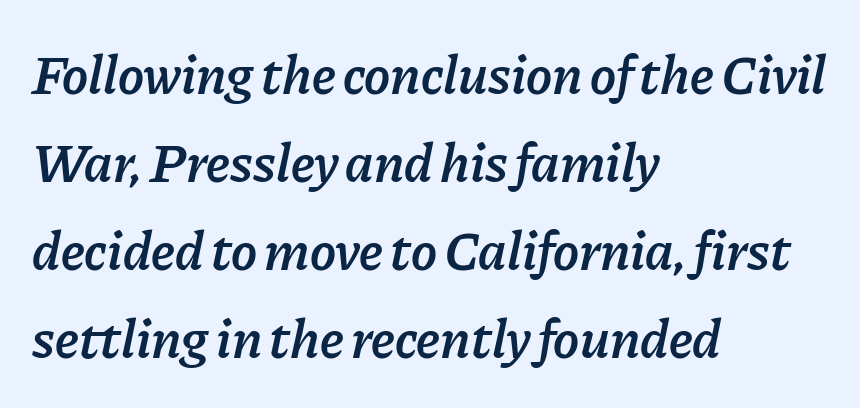
{"italic": "yes", "lean": "right", "slant_degrees": 11, "bold": "semi", "weight": "semibold", "width": "normal", "stroke_contrast": "low", "x_height": "medium", "monospaced": "no", "underline": "no", "align": "left", "line_spacing": "normal", "line_spacing_ratio": 1.6, "letter_spacing": "normal", "letter_spacing_em": 0.0, "glyph_px": 55}
